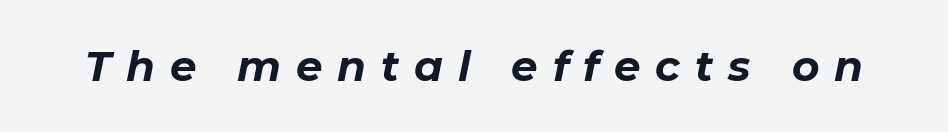
Q: Is the text bold? A: Yes.
Q: Is the text italic (slanted)? A: Yes, it leans right by about 11 degrees.
Q: Is the text underlined? A: No.
Q: Is the spacing between letters normal or unusually wide? A: Unusually wide.
Q: Width (condensed, normal, or wide)? A: Normal.
Q: Stroke contrast? A: Low.
Q: x-height? A: Medium.
Q: Monospaced? A: No.
